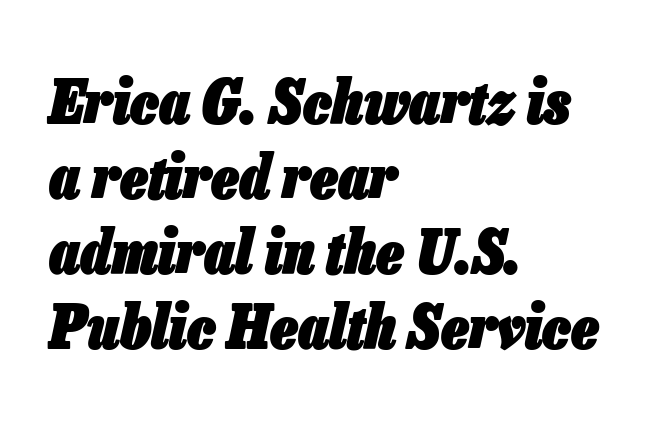
Q: Is the text bold? A: Yes.
Q: Is the text italic (slanted)? A: Yes, it leans right by about 13 degrees.
Q: Is the text underlined? A: No.
Q: How is the paragraph aligned? A: Left-aligned.
Q: Is the spacing between letters normal or unusually wide? A: Normal.
Q: Is the spacing between lines tight, normal or loose? A: Normal.
Q: Width (condensed, normal, or wide)? A: Condensed.
Q: Stroke contrast? A: Low.
Q: x-height? A: Medium.
Q: Monospaced? A: No.
